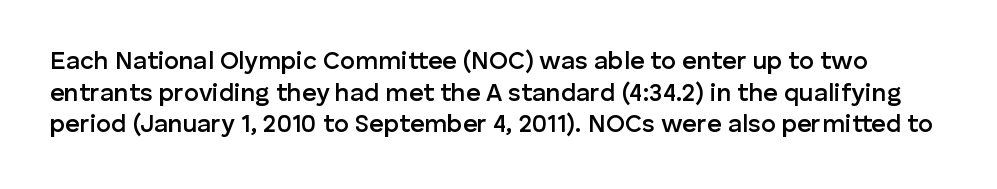
{"italic": "no", "bold": "semi", "underline": "no", "line_spacing": "normal", "line_spacing_ratio": 1.27, "letter_spacing": "normal", "letter_spacing_em": 0.0, "glyph_px": 25}
